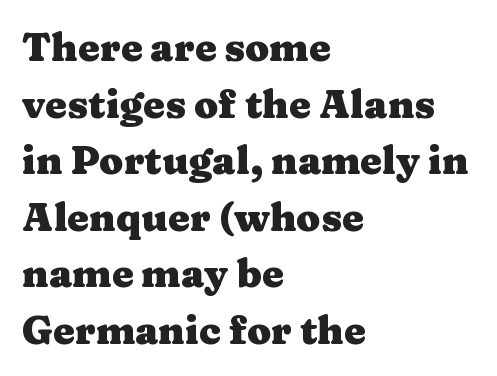
How are the letters spaced? Ordinarily, with no added tracking. This rendering features lettering with no underline. These lines are rendered in a variable-pitch font. Check where the strokes stop: tiny serifs finish them off.
